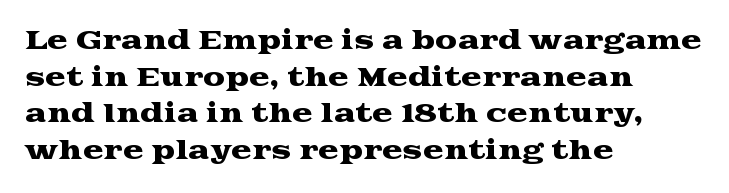
The letters stand straight up with perfectly vertical stems. The tracking reads as untouched default to a designer's eye. Vertical spacing — default. All the whitespace from short lines collects on the right. Bare-footed words on every line.
